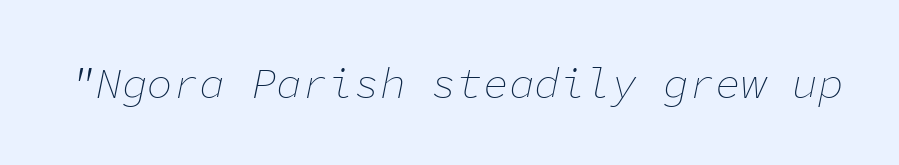
Q: Is the text bold? A: No.
Q: Is the text italic (slanted)? A: Yes, it leans right by about 11 degrees.
Q: Is the text underlined? A: No.
Q: Is the spacing between letters normal or unusually wide? A: Normal.
Q: Width (condensed, normal, or wide)? A: Normal.
Q: Stroke contrast? A: Low.
Q: x-height? A: Medium.
Q: Monospaced? A: Yes.
